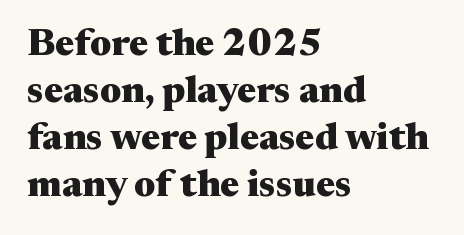
The image shows 38 px heavy, wide serif type, upright; set left-aligned, line spacing 1.24x, normal letter spacing, not underlined; medium stroke contrast and a medium x-height.
